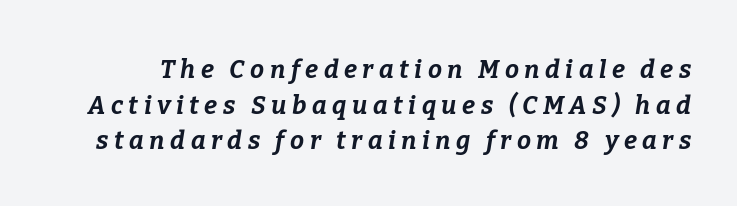
{"italic": "yes", "lean": "right", "slant_degrees": 9, "bold": "yes", "underline": "no", "line_spacing": "normal", "line_spacing_ratio": 1.43, "letter_spacing": "wide", "letter_spacing_em": 0.22, "glyph_px": 25}
